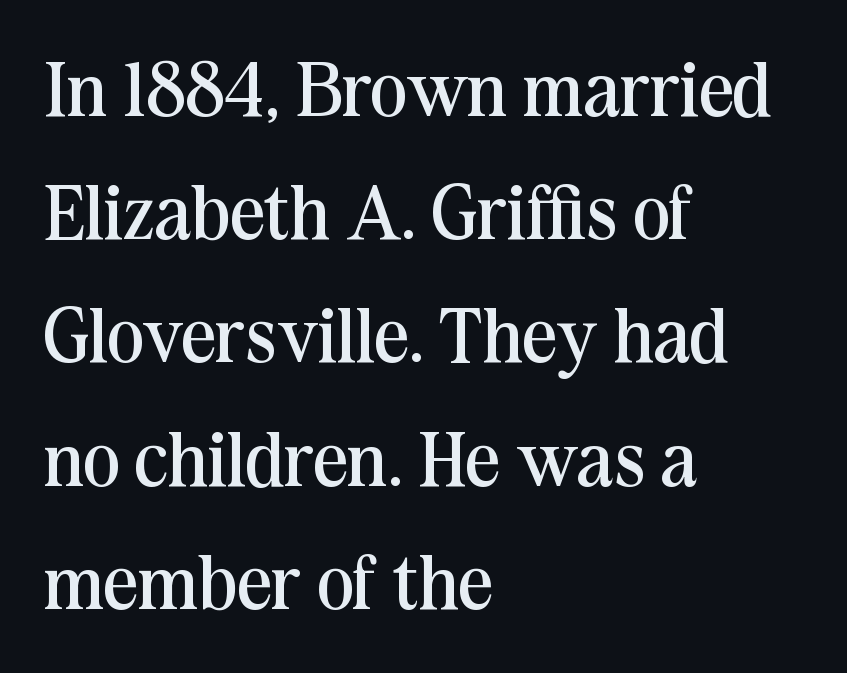
Small tapered or slab feet sit at the stroke ends, so this counts as serif. Is this a heavy cut? Hardly; it is regular or lighter. Tracking value appears to be zero — textbook default spacing. All the whitespace from short lines collects on the right.
